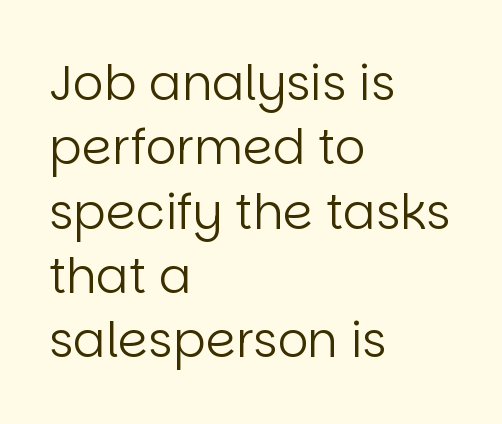
Q: Is the text bold? A: No.
Q: Is the text italic (slanted)? A: No, it is upright.
Q: Is the typeface a serif or a sans-serif typeface? A: Sans-serif.
Q: Is the text underlined? A: No.
Q: How is the paragraph aligned? A: Left-aligned.
Q: Is the spacing between letters normal or unusually wide? A: Normal.
Q: Is the spacing between lines tight, normal or loose? A: Normal.
Q: Width (condensed, normal, or wide)? A: Normal.
Q: Stroke contrast? A: Low.
Q: x-height? A: Large.
Q: Monospaced? A: No.
